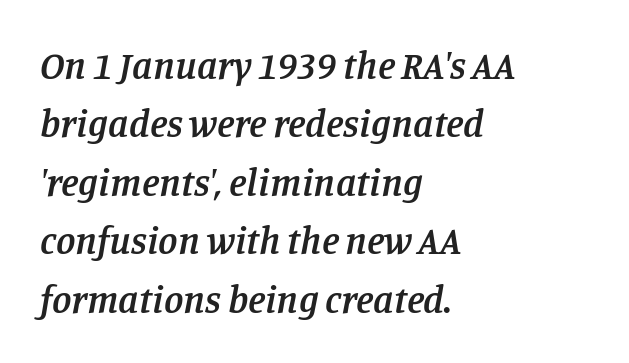
{"serif": "yes", "italic": "yes", "lean": "right", "slant_degrees": 11, "bold": "semi", "weight": "semibold", "width": "normal", "stroke_contrast": "low", "x_height": "large", "monospaced": "no", "underline": "no", "align": "left", "line_spacing": "normal", "line_spacing_ratio": 1.5, "letter_spacing": "normal", "letter_spacing_em": 0.0, "glyph_px": 39}
